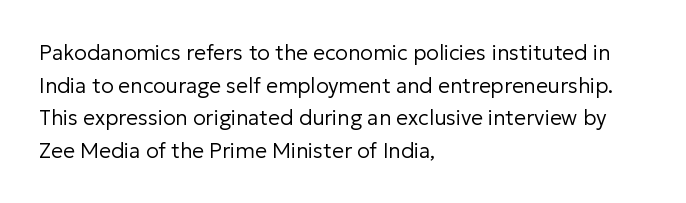
{"italic": "no", "bold": "no", "underline": "no", "align": "left", "line_spacing": "normal", "line_spacing_ratio": 1.55, "letter_spacing": "normal", "letter_spacing_em": 0.0, "glyph_px": 21}
